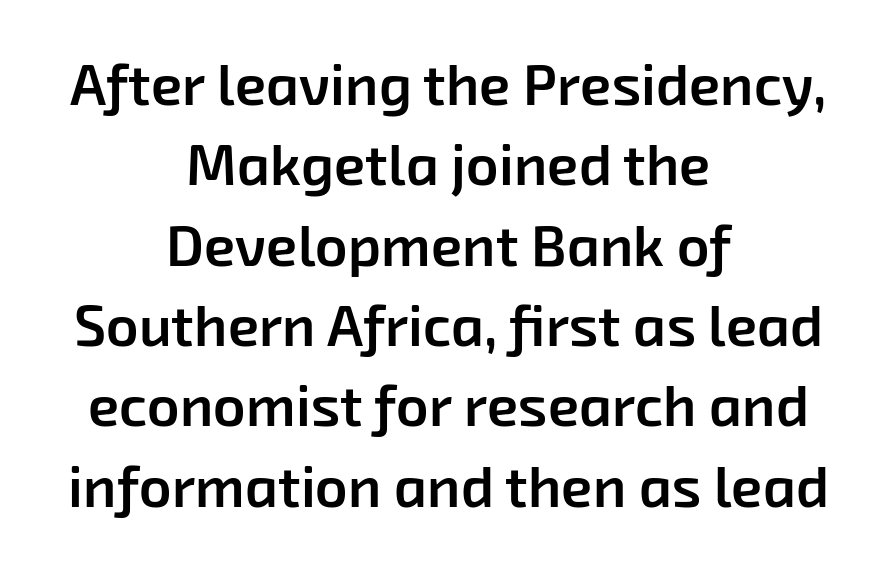
Q: Is the text bold? A: Semi-bold.
Q: Is the typeface a serif or a sans-serif typeface? A: Sans-serif.
Q: Is the text underlined? A: No.
Q: How is the paragraph aligned? A: Centered.
Q: Is the spacing between letters normal or unusually wide? A: Normal.
Q: Is the spacing between lines tight, normal or loose? A: Normal.
Q: Width (condensed, normal, or wide)? A: Normal.
Q: Stroke contrast? A: Low.
Q: x-height? A: Medium.
Q: Monospaced? A: No.
